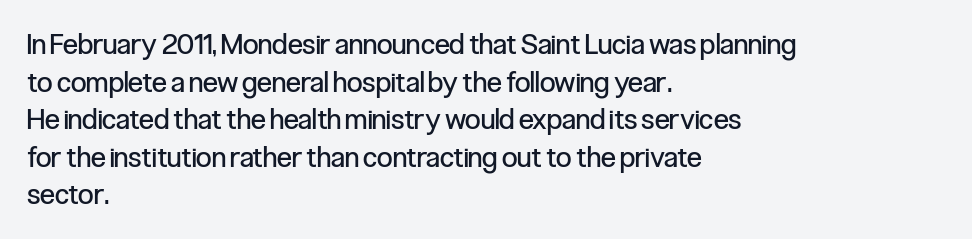
Weight class: somewhere from thin through regular. Nobody touched the tracking dial on this one. The glyphs are unaccompanied by any horizontal stroke below them. This block has exactly the height ordinary leading produces.
